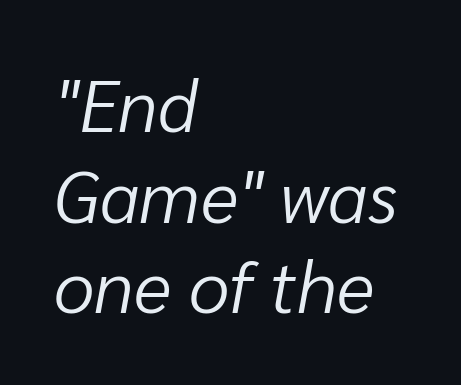
Q: Is the text bold? A: No.
Q: Is the text italic (slanted)? A: Yes, it leans right by about 10 degrees.
Q: Is the text underlined? A: No.
Q: How is the paragraph aligned? A: Left-aligned.
Q: Is the spacing between letters normal or unusually wide? A: Normal.
Q: Width (condensed, normal, or wide)? A: Normal.
Q: Stroke contrast? A: Low.
Q: x-height? A: Medium.
Q: Monospaced? A: No.
